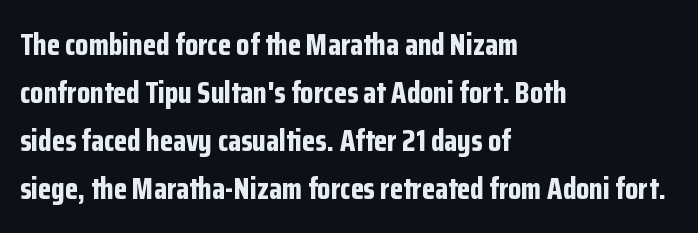
{"serif": "no", "italic": "no", "bold": "yes", "weight": "bold", "width": "condensed", "stroke_contrast": "low", "x_height": "medium", "monospaced": "no", "underline": "no", "align": "left", "line_spacing": "normal", "line_spacing_ratio": 1.6, "letter_spacing": "normal", "letter_spacing_em": 0.0, "glyph_px": 30}
